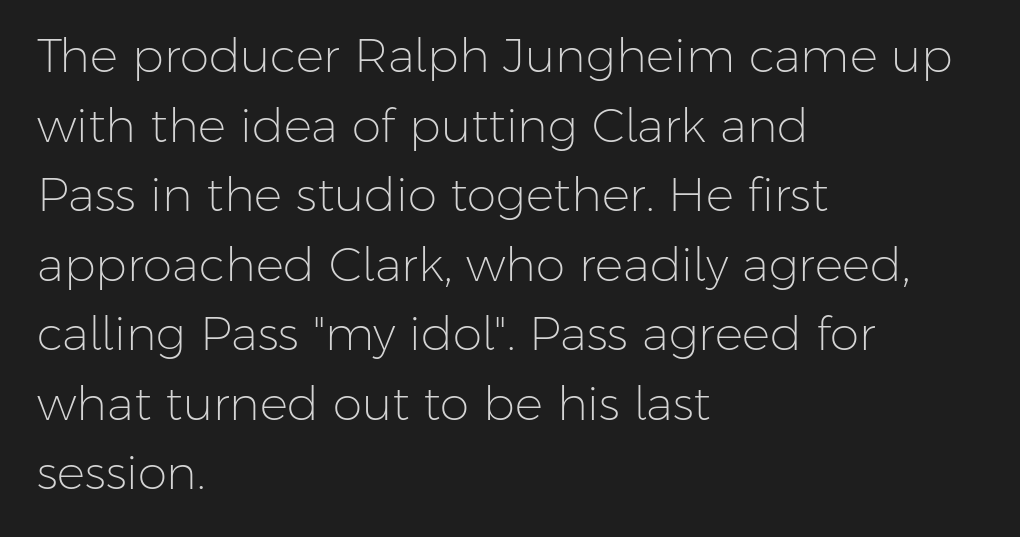
{"serif": "no", "italic": "no", "bold": "no", "weight": "light", "width": "normal", "stroke_contrast": "low", "x_height": "medium", "monospaced": "no", "underline": "no", "align": "left", "line_spacing": "normal", "line_spacing_ratio": 1.48, "letter_spacing": "normal", "letter_spacing_em": 0.0, "glyph_px": 47}
